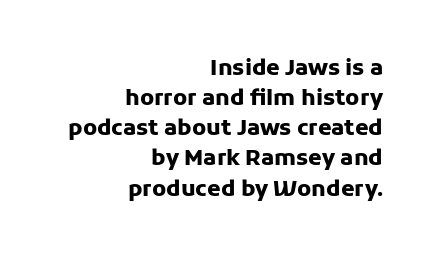
Q: Is the text bold? A: Yes.
Q: Is the text italic (slanted)? A: No, it is upright.
Q: Is the text underlined? A: No.
Q: How is the paragraph aligned? A: Right-aligned.
Q: Is the spacing between letters normal or unusually wide? A: Normal.
Q: Is the spacing between lines tight, normal or loose? A: Normal.
